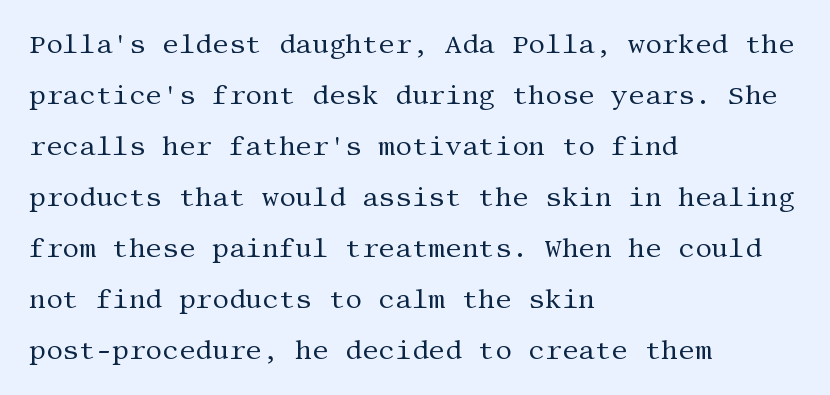
The image shows 26 px text type, upright; set left-aligned, loose line spacing (1.96x), normal letter spacing, not underlined.
